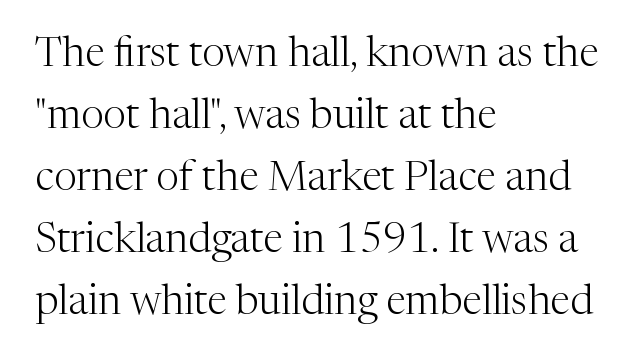
A normal amount of white space separates one row of letters from the next. This sample is left-justified, so line endings fall wherever the words run out. Ordinary non-slanted type is in use. This sample uses a serif face. A typesetter would call this proportional, since set widths differ per character. No heavy texture on the line: the type isn't bold.
